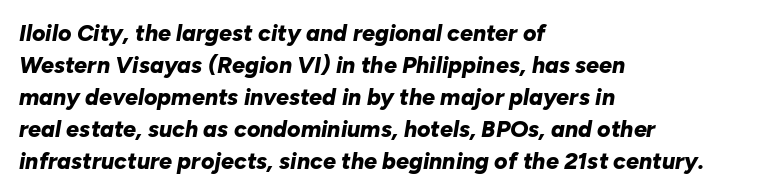
Q: Is the text bold? A: Yes.
Q: Is the text italic (slanted)? A: Yes, it leans right by about 10 degrees.
Q: Is the text underlined? A: No.
Q: How is the paragraph aligned? A: Left-aligned.
Q: Is the spacing between letters normal or unusually wide? A: Normal.
Q: Is the spacing between lines tight, normal or loose? A: Normal.
